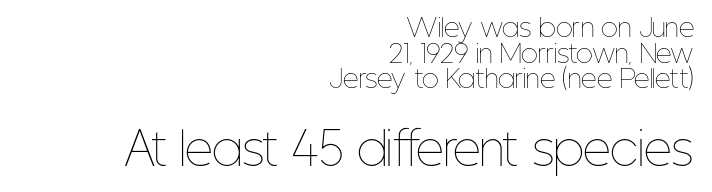
This is roman type, the default non-slanted kind. Horizontal bands of white between lines are thin slivers. The characters are drawn with everyday or finer stroke widths. Looks like regular typesetting: each glyph gets only the width it needs.
